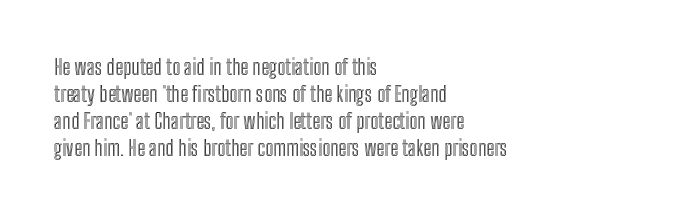
Q: Is the text italic (slanted)? A: No, it is upright.
Q: Is the text underlined? A: No.
Q: How is the paragraph aligned? A: Left-aligned.
Q: Is the spacing between letters normal or unusually wide? A: Normal.
Q: Is the spacing between lines tight, normal or loose? A: Normal.
